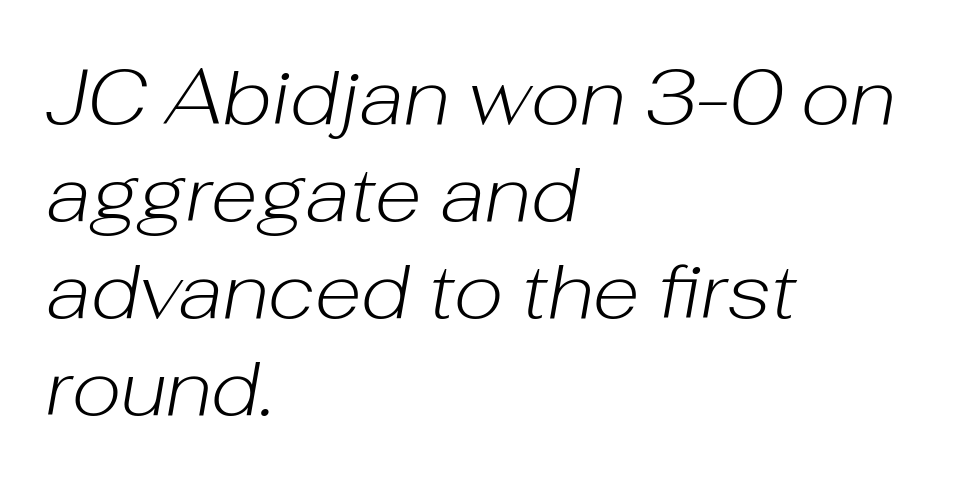
The image shows 77 px light type, italic (leaning right); set left-aligned, normal line spacing (1.26x), normal letter spacing, not underlined; low stroke contrast and a medium x-height.
